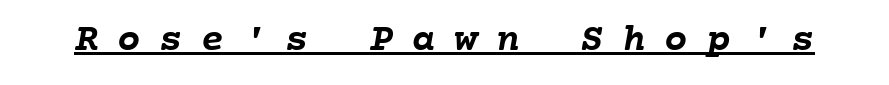
{"bold": "yes", "weight": "semibold", "width": "normal", "stroke_contrast": "low", "x_height": "medium", "monospaced": "yes", "underline": "yes", "letter_spacing": "wide", "letter_spacing_em": 0.48, "glyph_px": 39}
